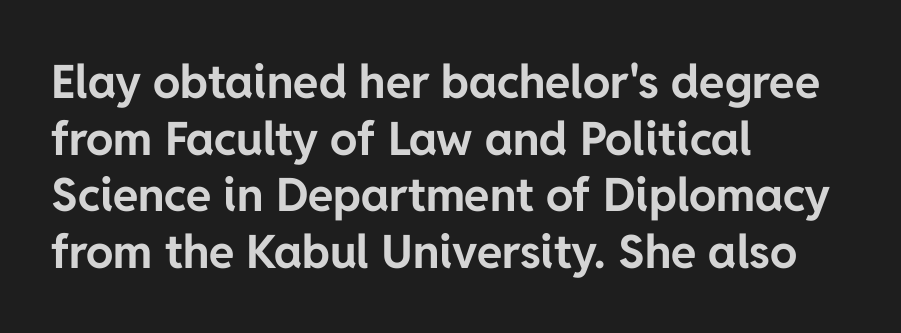
Q: Is the text bold? A: Yes.
Q: Is the text italic (slanted)? A: No, it is upright.
Q: Is the typeface a serif or a sans-serif typeface? A: Sans-serif.
Q: Is the text underlined? A: No.
Q: How is the paragraph aligned? A: Left-aligned.
Q: Is the spacing between letters normal or unusually wide? A: Normal.
Q: Width (condensed, normal, or wide)? A: Normal.
Q: Stroke contrast? A: Low.
Q: x-height? A: Medium.
Q: Monospaced? A: No.
